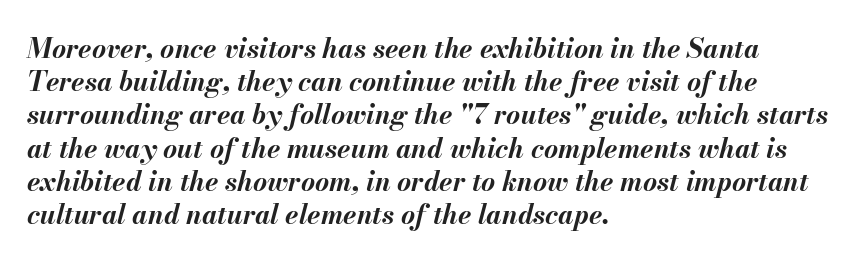
Q: Is the text bold? A: Yes.
Q: Is the text italic (slanted)? A: Yes, it leans right by about 13 degrees.
Q: Is the text underlined? A: No.
Q: How is the paragraph aligned? A: Left-aligned.
Q: Is the spacing between letters normal or unusually wide? A: Normal.
